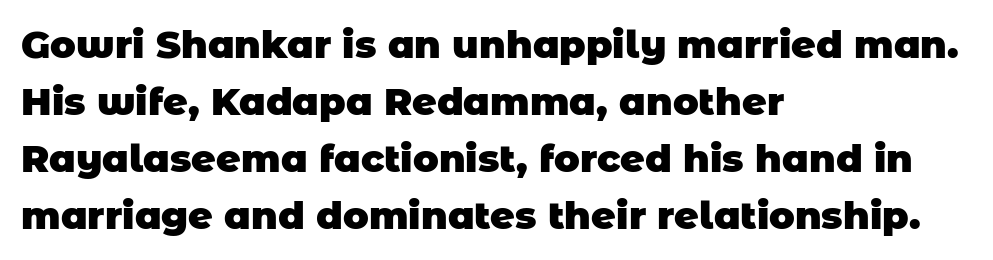
{"serif": "no", "bold": "yes", "weight": "heavy", "width": "normal", "stroke_contrast": "low", "x_height": "large", "monospaced": "no", "underline": "no", "align": "left", "line_spacing": "normal", "line_spacing_ratio": 1.5, "letter_spacing": "normal", "letter_spacing_em": 0.0, "glyph_px": 38}
